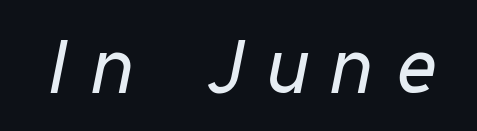
This is not heavy type; no bold has been used. This sample has the flowing, uneven cadence of proportional lettering. Quick note: italic. Look at the tracking — it's clearly loosened, letters drifting apart.
